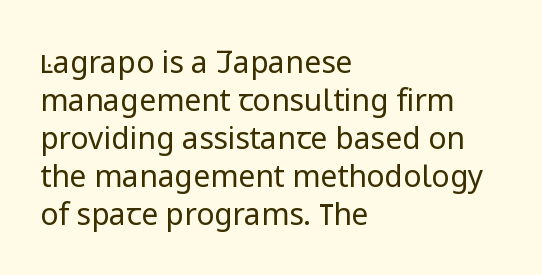
The image shows 30 px regular-weight sans-serif type, upright; set left-aligned, normal line spacing (1.27x), normal letter spacing, not underlined; low stroke contrast and a medium x-height.
